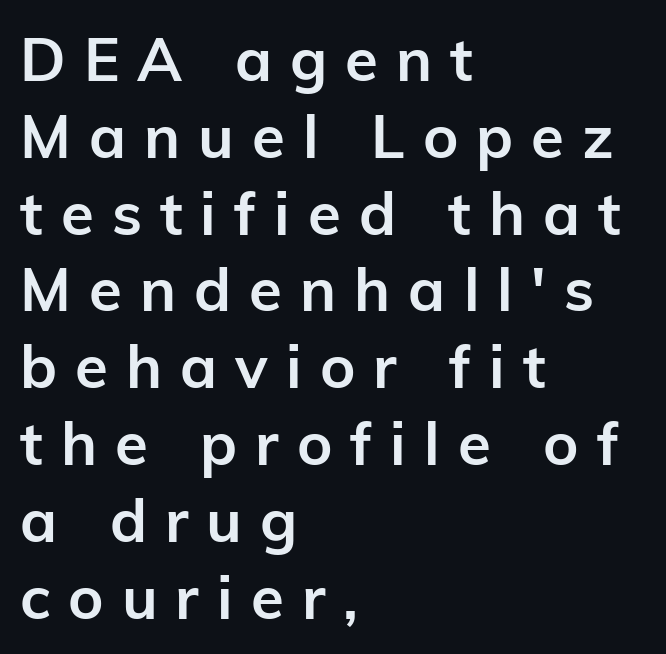
Upright lettering throughout. Display-style spreading of the glyphs; the letterfit is very open. Bare-footed words on every line. The ragged edge is on the right, which tells us the setting is flush left. You could not count columns in this text — the font is proportionally spaced. The vertical gap from one line to the next is medium.
